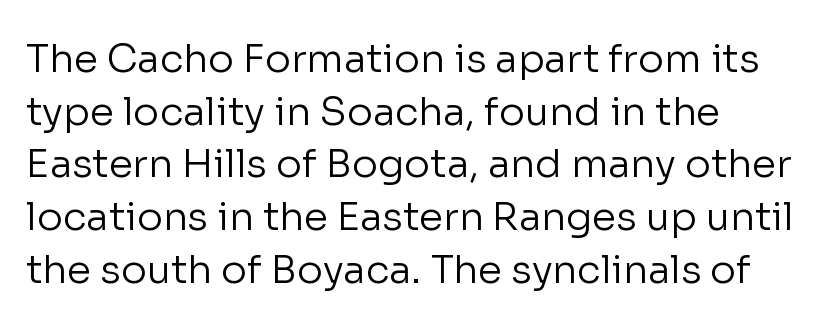
The image shows 39 px regular-weight sans-serif type, upright; set left-aligned, normal line spacing (1.35x), normal letter spacing, not underlined; low stroke contrast and a medium x-height.
